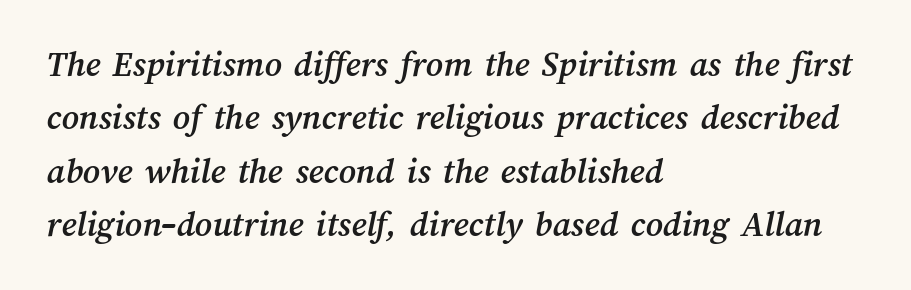
The image shows 37 px text type; set left-aligned, normal line spacing (1.44x), normal letter spacing, not underlined; medium stroke contrast and a medium x-height.
